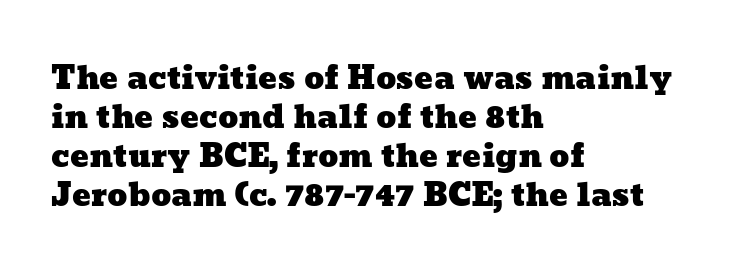
{"width": "wide", "stroke_contrast": "low", "x_height": "medium", "monospaced": "no", "underline": "no", "align": "left", "line_spacing": "normal", "line_spacing_ratio": 1.26, "letter_spacing": "normal", "letter_spacing_em": 0.0, "glyph_px": 31}
